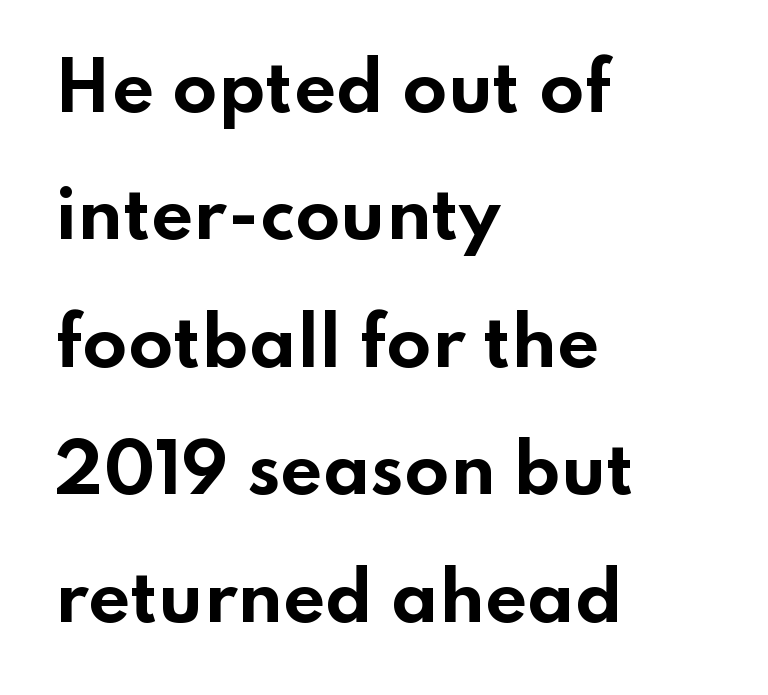
The image shows 66 px bold, wide sans-serif type, upright; set left-aligned, loose line spacing (1.93x), normal letter spacing, not underlined; low stroke contrast and a small x-height.
